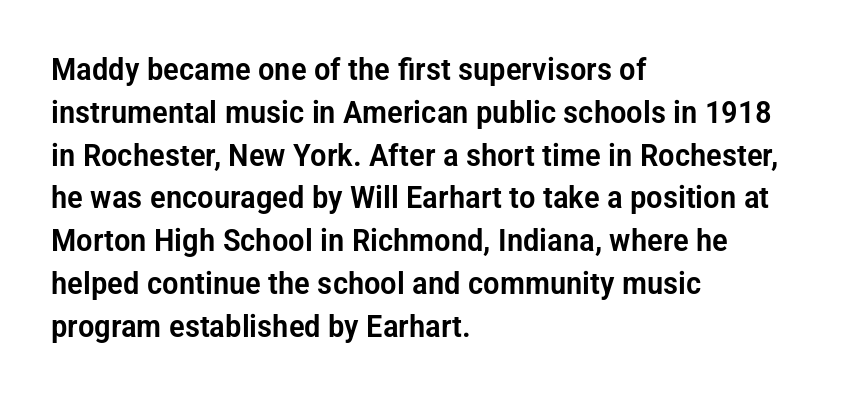
Short note: letters normally spaced. The rendering uses natural spacing where letterforms have individual widths. Check where the strokes stop: nothing finishes them off — pure sans. Glance below the letters and you will spot only blank space. A student would call this left alignment; a typographer would say flush left, rag right.
